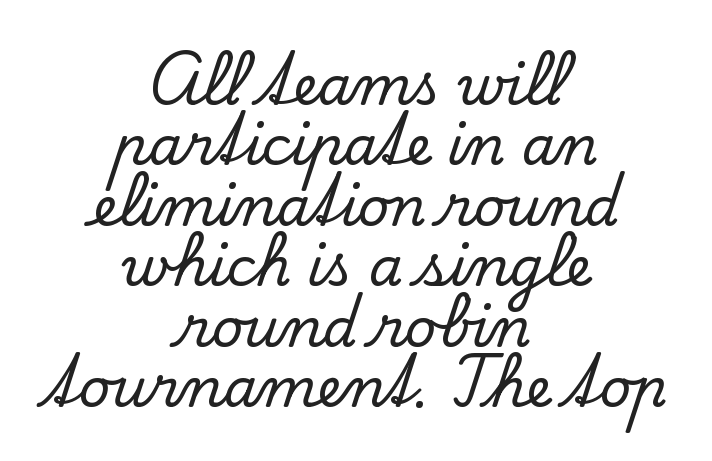
Q: Is the text italic (slanted)? A: Yes.
Q: Is the typeface a serif or a sans-serif typeface? A: Serif.
Q: Is the text underlined? A: No.
Q: How is the paragraph aligned? A: Centered.
Q: Is the spacing between letters normal or unusually wide? A: Normal.
Q: Is the spacing between lines tight, normal or loose? A: Tight.
Q: Width (condensed, normal, or wide)? A: Normal.
Q: Stroke contrast? A: Low.
Q: x-height? A: Small.
Q: Monospaced? A: No.
